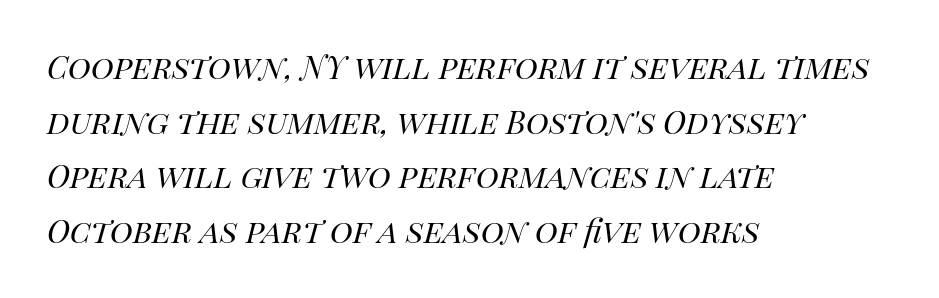
The image shows 39 px regular-weight type, italic (leaning right); set left-aligned, normal line spacing (1.4x), normal letter spacing, not underlined; high stroke contrast and a large x-height.
